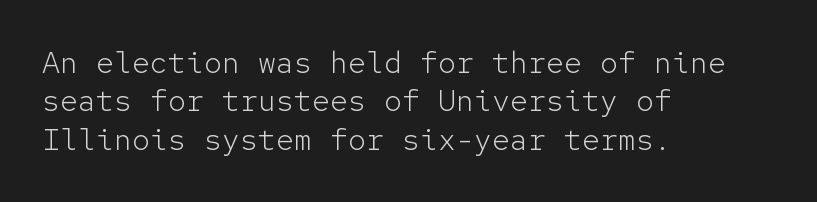
Nope, no serifs anywhere on these letters. Caption: face not bold, strokes unweighted. The line texture is even and compact thanks to regular tracking. The passage shown stacks its lines at a standard gap.
